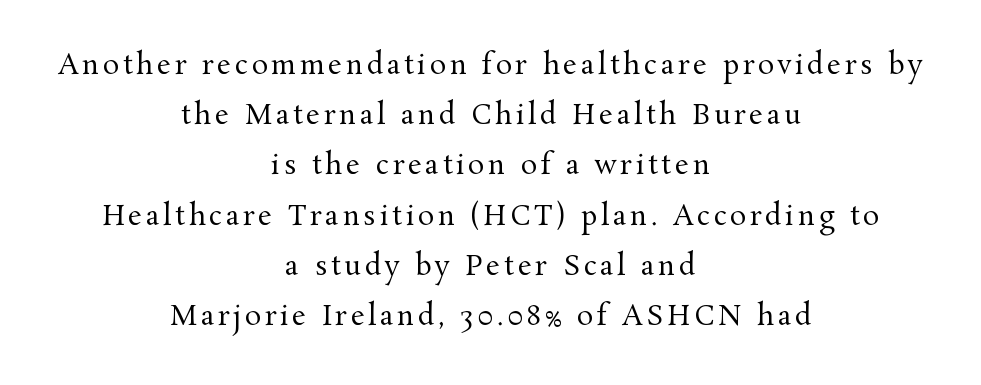
The image shows 27 px text type, upright; set centered, line spacing 1.86x, not underlined.
